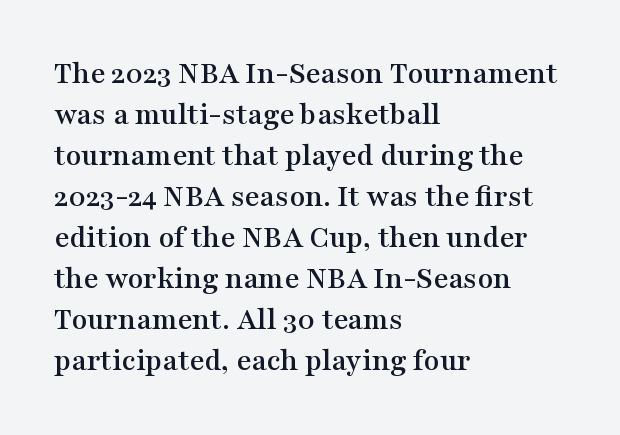
Q: Is the text italic (slanted)? A: No, it is upright.
Q: Is the typeface a serif or a sans-serif typeface? A: Serif.
Q: Is the text underlined? A: No.
Q: How is the paragraph aligned? A: Left-aligned.
Q: Is the spacing between letters normal or unusually wide? A: Normal.
Q: Is the spacing between lines tight, normal or loose? A: Normal.
Q: Width (condensed, normal, or wide)? A: Wide.
Q: Stroke contrast? A: Medium.
Q: x-height? A: Medium.
Q: Monospaced? A: No.
